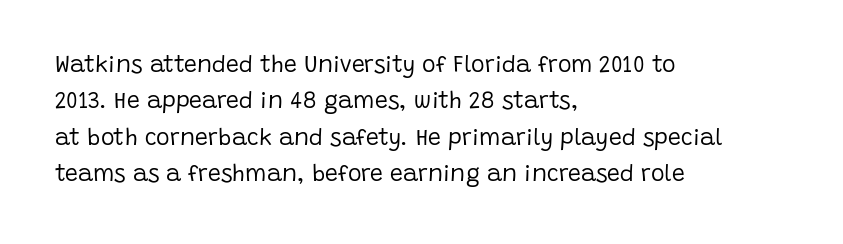
{"italic": "no", "bold": "no", "underline": "no", "align": "left", "line_spacing": "normal", "line_spacing_ratio": 1.58, "letter_spacing": "normal", "letter_spacing_em": 0.0, "glyph_px": 23}
